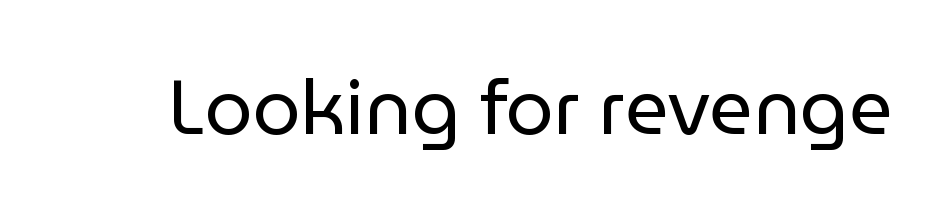
The image shows 76 px regular-weight sans-serif type, upright; set normal letter spacing, not underlined; low stroke contrast and a medium x-height.
